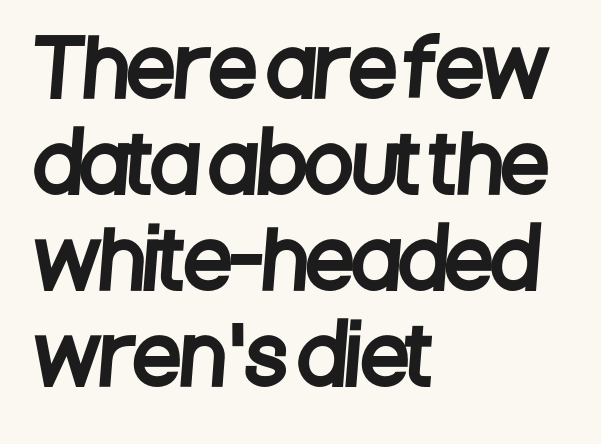
{"serif": "no", "width": "condensed", "stroke_contrast": "low", "x_height": "large", "monospaced": "no", "underline": "no", "align": "left", "line_spacing_ratio": 1.23, "letter_spacing": "normal", "letter_spacing_em": 0.0, "glyph_px": 78}
